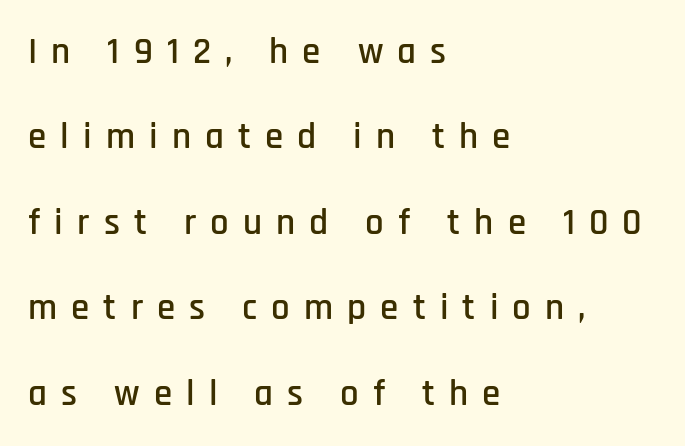
The image shows 37 px condensed sans-serif type, upright; set left-aligned, loose line spacing (2.31x), unusually wide letter spacing (+0.38 em), not underlined; low stroke contrast and a large x-height.
